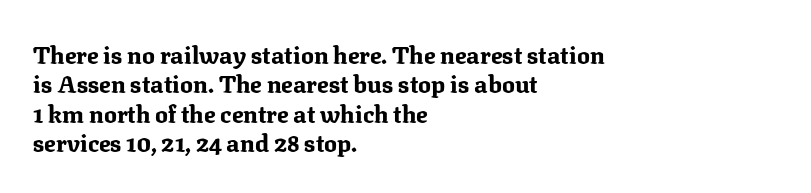
Q: Is the text bold? A: Yes.
Q: Is the text italic (slanted)? A: No, it is upright.
Q: Is the text underlined? A: No.
Q: How is the paragraph aligned? A: Left-aligned.
Q: Is the spacing between letters normal or unusually wide? A: Normal.
